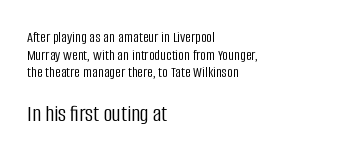
Q: Is the text bold? A: No.
Q: Is the text italic (slanted)? A: No, it is upright.
Q: Is the text underlined? A: No.
Q: How is the paragraph aligned? A: Left-aligned.
Q: Is the spacing between letters normal or unusually wide? A: Normal.
Q: Is the spacing between lines tight, normal or loose? A: Tight.
Q: Which block of text is set in a larger size, the first (top) or the second (bottom)? A: The second (bottom) one.
